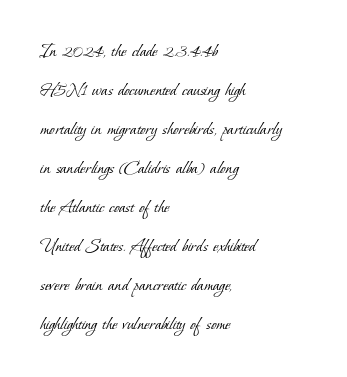
Q: Is the text bold? A: No.
Q: Is the text underlined? A: No.
Q: How is the paragraph aligned? A: Left-aligned.
Q: Is the spacing between letters normal or unusually wide? A: Normal.
Q: Is the spacing between lines tight, normal or loose? A: Loose.
